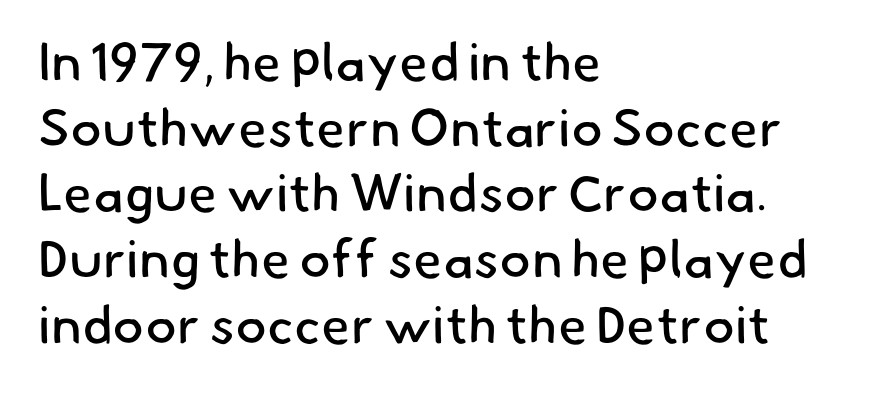
Vertical stems look standard width or narrower in stroke. Here the designer chose a conventional face with non-uniform glyph widths. These lines are set flush left with a ragged right edge. Tracking value appears to be zero — textbook default spacing.
